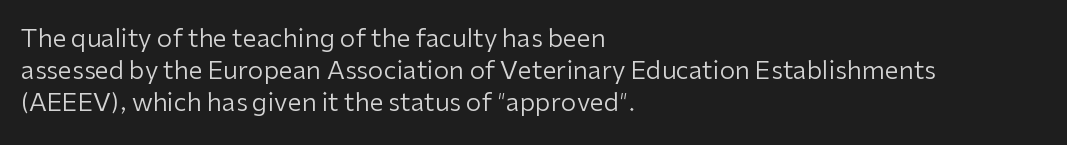
The image shows 25 px text type, upright; set left-aligned, normal line spacing (1.29x), normal letter spacing, not underlined.
